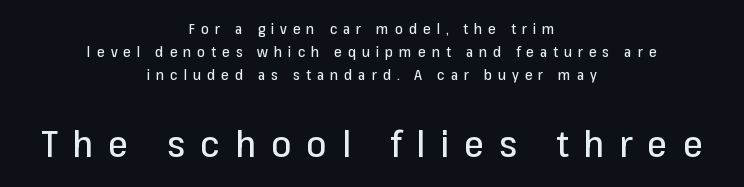
Q: Is the text italic (slanted)? A: No, it is upright.
Q: Is the typeface a serif or a sans-serif typeface? A: Sans-serif.
Q: Is the text underlined? A: No.
Q: How is the paragraph aligned? A: Centered.
Q: Is the spacing between letters normal or unusually wide? A: Unusually wide.
Q: Is the spacing between lines tight, normal or loose? A: Normal.
Q: Which block of text is set in a larger size, the first (top) or the second (bottom)? A: The second (bottom) one.
Q: Width (condensed, normal, or wide)? A: Normal.
Q: Stroke contrast? A: Low.
Q: x-height? A: Medium.
Q: Monospaced? A: No.
